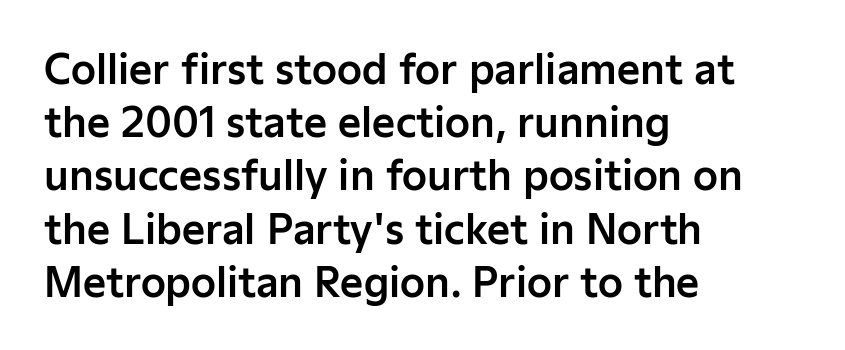
{"serif": "no", "italic": "no", "width": "normal", "stroke_contrast": "low", "x_height": "medium", "monospaced": "no", "underline": "no", "align": "left", "line_spacing": "normal", "line_spacing_ratio": 1.33, "letter_spacing": "normal", "letter_spacing_em": 0.0, "glyph_px": 40}
